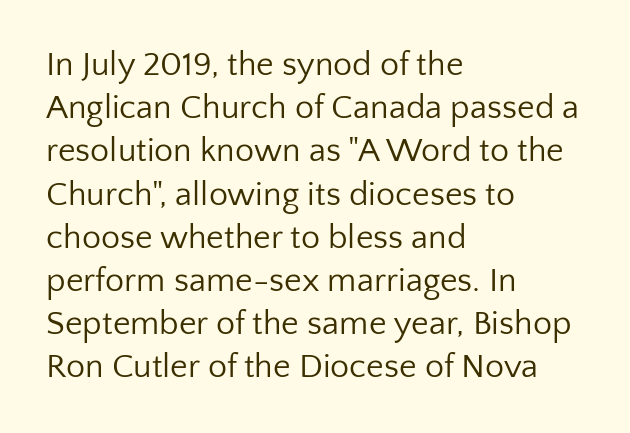
{"serif": "no", "italic": "no", "bold": "no", "weight": "regular", "width": "normal", "stroke_contrast": "low", "x_height": "medium", "monospaced": "no", "underline": "no", "align": "left", "line_spacing": "normal", "line_spacing_ratio": 1.27, "letter_spacing": "normal", "letter_spacing_em": 0.0, "glyph_px": 34}
